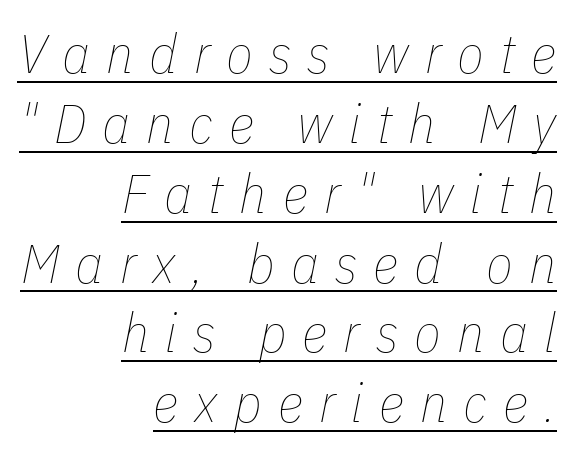
Varying glyph widths throughout — classic text-font behaviour. The lettering is marked with a stroke running underneath it. Weight: regular or lighter. The passage is arranged like a letterhead date or caption credit — flush right.
